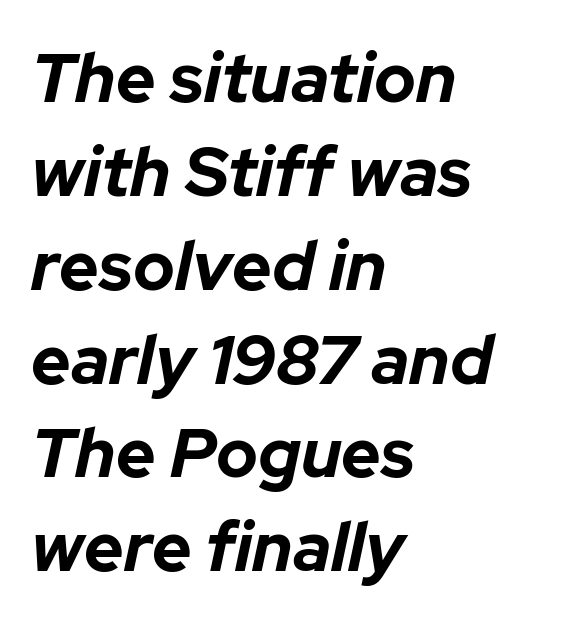
Successive baselines arrive at the customary interval. An italicized treatment has been applied to the whole sample. Honestly, there is no underline to notice here at all. Varying glyph widths throughout — classic text-font behaviour. Is the letter spacing exaggerated? No — it looks like the ordinary default. Stroke thickness is high; the sample reads as a true bold.
